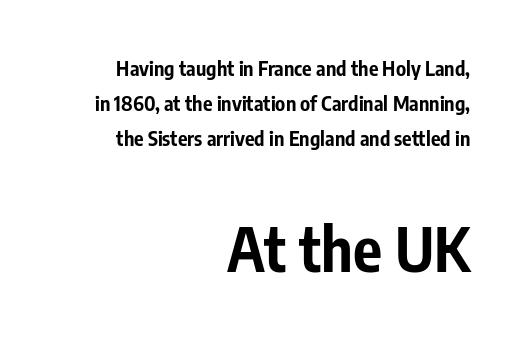
{"serif": "no", "italic": "no", "bold": "yes", "weight": "bold", "width": "condensed", "stroke_contrast": "low", "x_height": "medium", "monospaced": "no", "underline": "no", "align": "right", "line_spacing_ratio": 1.75, "letter_spacing": "normal", "letter_spacing_em": 0.0, "larger_block": "second", "size_ratio": 3.05, "glyph_px": 61}
